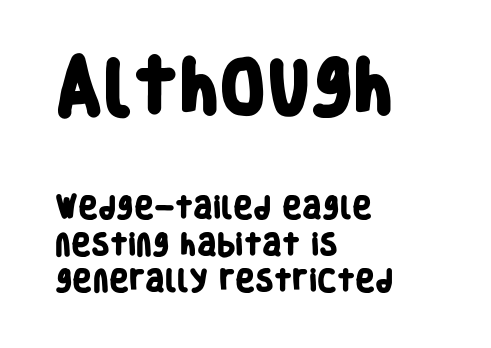
Q: Is the text bold? A: Yes.
Q: Is the typeface a serif or a sans-serif typeface? A: Sans-serif.
Q: Is the text underlined? A: No.
Q: How is the paragraph aligned? A: Left-aligned.
Q: Is the spacing between letters normal or unusually wide? A: Normal.
Q: Is the spacing between lines tight, normal or loose? A: Normal.
Q: Which block of text is set in a larger size, the first (top) or the second (bottom)? A: The first (top) one.
Q: Width (condensed, normal, or wide)? A: Condensed.
Q: Stroke contrast? A: Low.
Q: x-height? A: Large.
Q: Monospaced? A: No.
